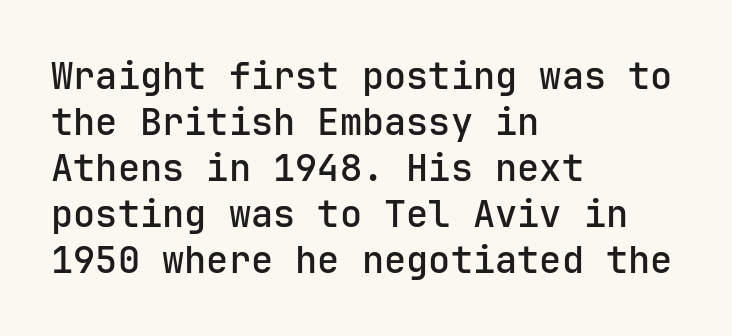
{"serif": "no", "italic": "no", "bold": "semi", "weight": "semibold", "width": "normal", "stroke_contrast": "low", "x_height": "medium", "underline": "no", "align": "left", "line_spacing_ratio": 1.24, "letter_spacing": "normal", "letter_spacing_em": 0.0, "glyph_px": 37}
